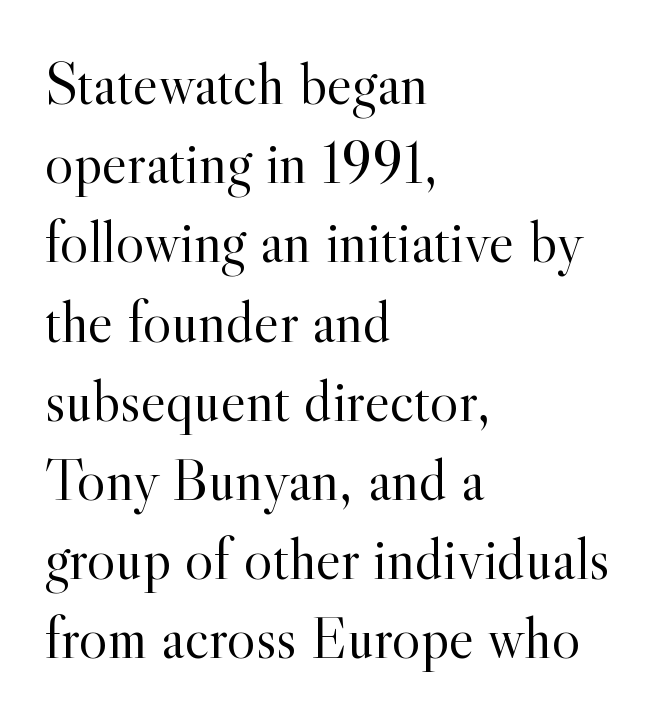
Q: Is the text bold? A: No.
Q: Is the text italic (slanted)? A: No, it is upright.
Q: Is the typeface a serif or a sans-serif typeface? A: Serif.
Q: Is the text underlined? A: No.
Q: How is the paragraph aligned? A: Left-aligned.
Q: Is the spacing between letters normal or unusually wide? A: Normal.
Q: Is the spacing between lines tight, normal or loose? A: Normal.
Q: Width (condensed, normal, or wide)? A: Normal.
Q: x-height? A: Small.
Q: Monospaced? A: No.
